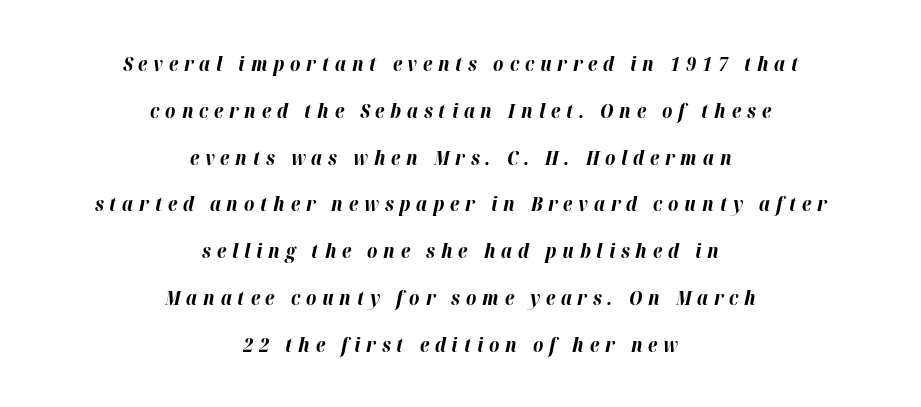
The image shows 20 px bold type, italic (leaning right); set centered, loose line spacing (2.34x), unusually wide letter spacing (+0.29 em), not underlined.
